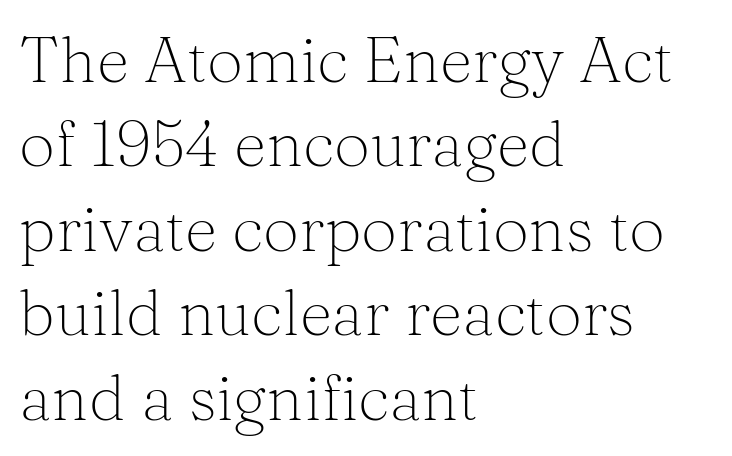
Q: Is the text bold? A: No.
Q: Is the text italic (slanted)? A: No, it is upright.
Q: Is the typeface a serif or a sans-serif typeface? A: Serif.
Q: Is the text underlined? A: No.
Q: How is the paragraph aligned? A: Left-aligned.
Q: Is the spacing between letters normal or unusually wide? A: Normal.
Q: Is the spacing between lines tight, normal or loose? A: Normal.
Q: Width (condensed, normal, or wide)? A: Normal.
Q: Stroke contrast? A: Medium.
Q: x-height? A: Medium.
Q: Monospaced? A: No.
